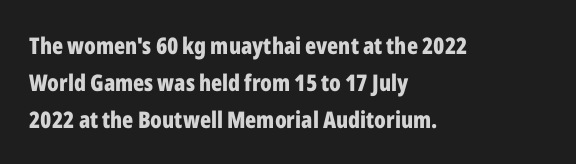
Q: Is the text bold? A: Yes.
Q: Is the text italic (slanted)? A: No, it is upright.
Q: Is the text underlined? A: No.
Q: How is the paragraph aligned? A: Left-aligned.
Q: Is the spacing between letters normal or unusually wide? A: Normal.
Q: Is the spacing between lines tight, normal or loose? A: Normal.
